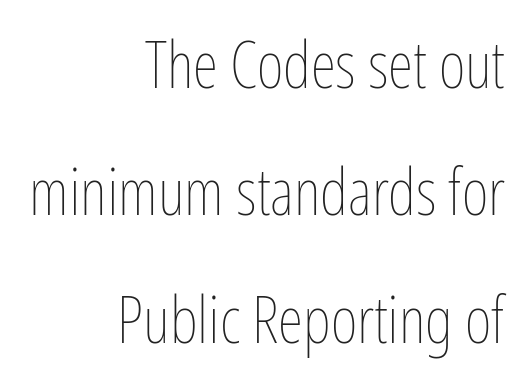
The image shows 65 px thin, condensed type, upright; set right-aligned, loose line spacing (1.96x), normal letter spacing, not underlined; low stroke contrast and a medium x-height.
